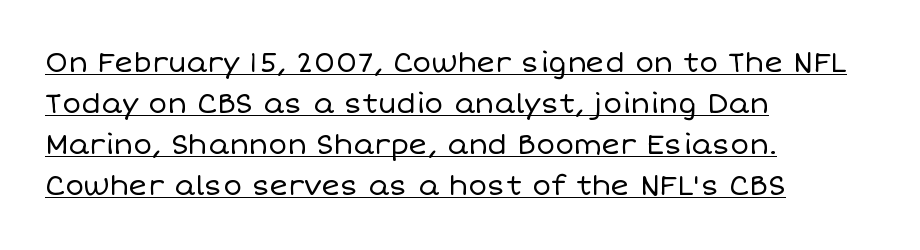
Notice how the passage keeps a crisp vertical edge on the left only. The face used here is proportionally spaced, like ordinary book or web type. Default kerning and tracking; the words read as compact shapes. Is the stroke heavy? The answer is a plain regular-or-lighter. A typesetter would call this leading conventional body-copy spacing. Posture: upright roman.
